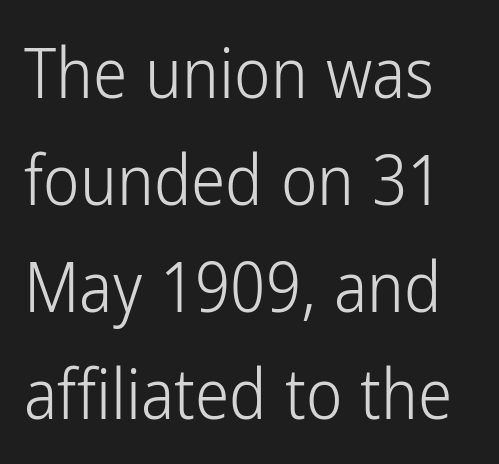
{"serif": "no", "italic": "no", "bold": "no", "weight": "light", "width": "condensed", "stroke_contrast": "low", "x_height": "medium", "monospaced": "no", "underline": "no", "line_spacing": "normal", "line_spacing_ratio": 1.55, "letter_spacing": "normal", "letter_spacing_em": 0.0, "glyph_px": 69}
